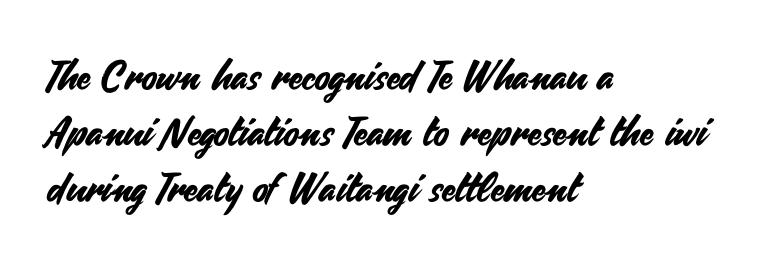
The image shows 40 px sans-serif type; set left-aligned, normal line spacing (1.4x), normal letter spacing, not underlined; medium stroke contrast and a small x-height.
